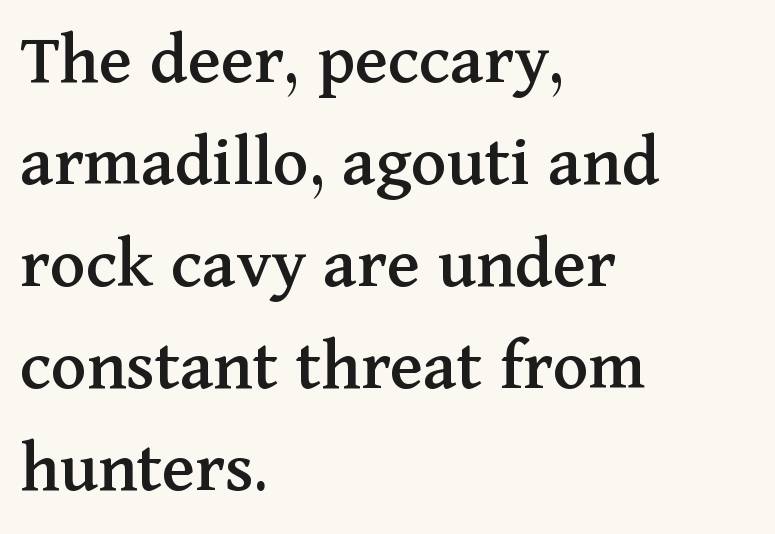
The image shows 75 px serif type, upright; set left-aligned, normal line spacing (1.36x), normal letter spacing, not underlined; medium stroke contrast and a medium x-height.
